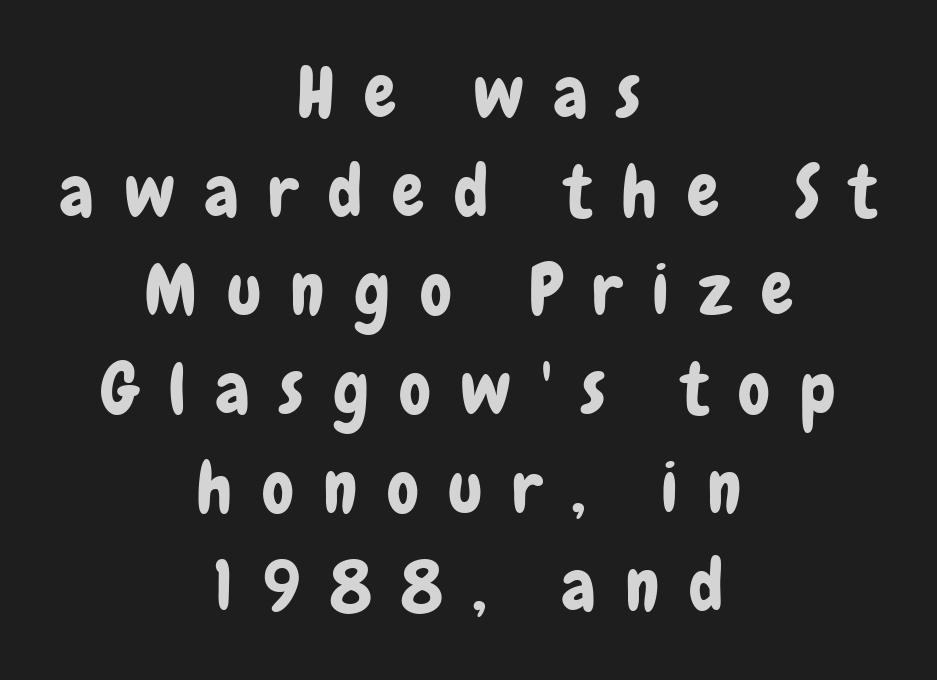
Neither beginnings nor endings align; midpoints do. Characters follow at a spacing far wider than the type designer built in. The words here are not underlined. The face used here is proportionally spaced, like ordinary book or web type. In terms of leading, this rendering sits right in the middle. It's the straight-up-and-down kind of type.
